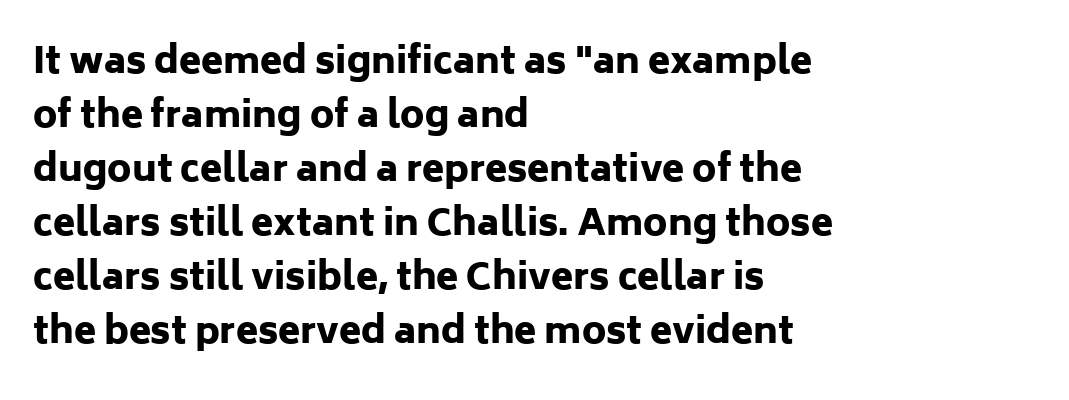
{"serif": "no", "italic": "no", "bold": "yes", "weight": "heavy", "width": "normal", "stroke_contrast": "low", "x_height": "medium", "monospaced": "no", "underline": "no", "align": "left", "line_spacing": "normal", "line_spacing_ratio": 1.5, "letter_spacing": "normal", "letter_spacing_em": 0.0, "glyph_px": 36}
